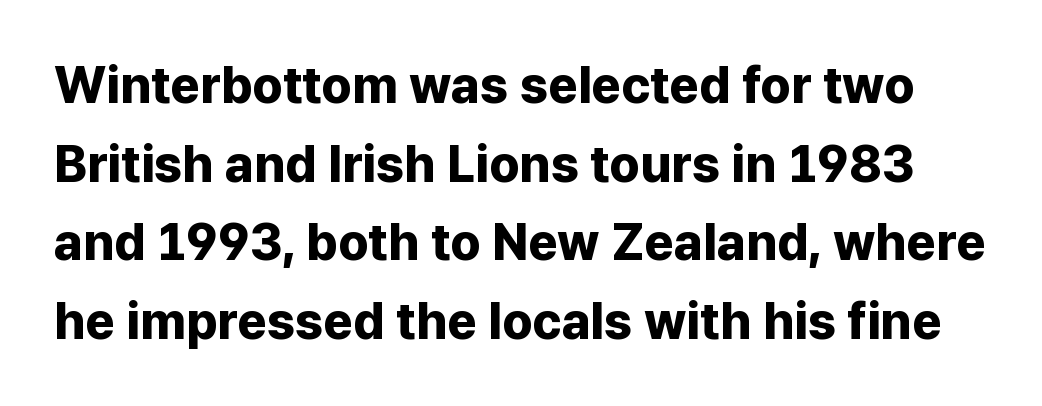
The glyphs are unaccompanied by any horizontal stroke below them. Spacing verdict: proportional, widths tailored to each character. Between one letter and the next there's only the usual sliver of space. Observe the absence of serifs on each vertical stroke in this sample. A roman cut, with each character standing at attention.
